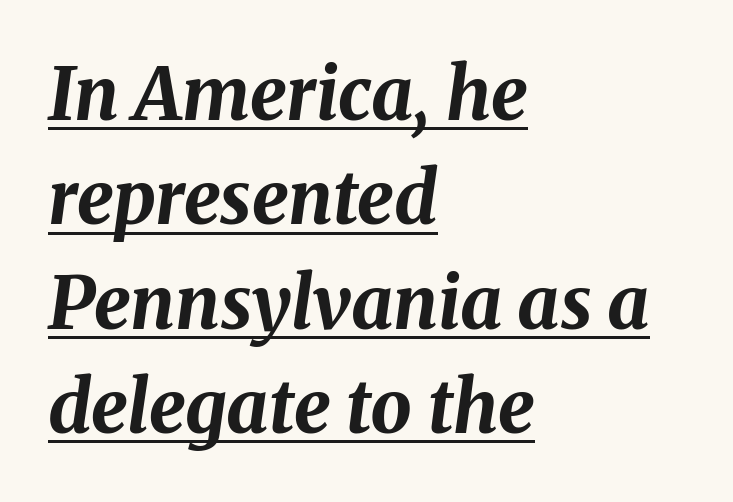
Q: Is the text bold? A: Yes.
Q: Is the text italic (slanted)? A: Yes, it leans right by about 8 degrees.
Q: Is the text underlined? A: Yes.
Q: How is the paragraph aligned? A: Left-aligned.
Q: Is the spacing between letters normal or unusually wide? A: Normal.
Q: Is the spacing between lines tight, normal or loose? A: Normal.
Q: Width (condensed, normal, or wide)? A: Normal.
Q: Stroke contrast? A: Medium.
Q: x-height? A: Medium.
Q: Monospaced? A: No.
